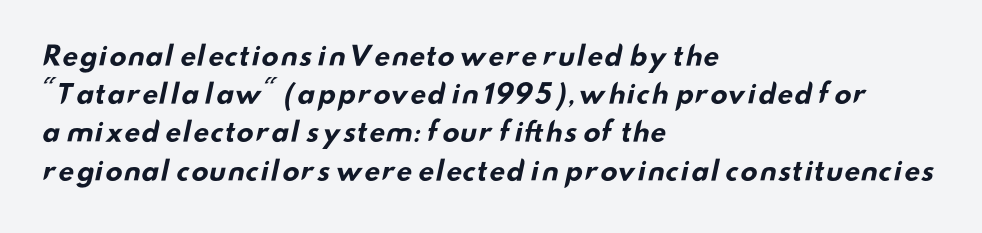
{"bold": "yes", "underline": "no", "align": "left", "line_spacing": "normal", "line_spacing_ratio": 1.47, "letter_spacing": "normal", "letter_spacing_em": 0.0, "glyph_px": 26}
